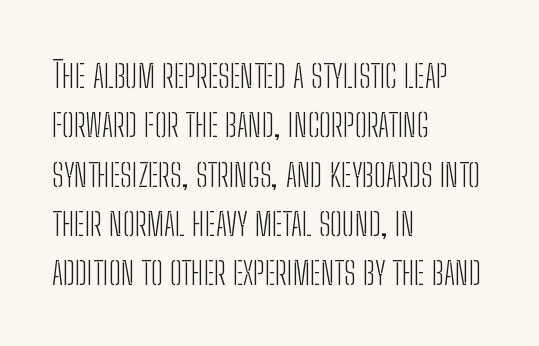
The strip under each line holds only bare page. The letterforms sit shoulder to shoulder at normal distance. The lines are quadded left. The face used here is a sans, in the tradition of grotesques and geometrics. The line-height multiplier appears to be the usual default.
